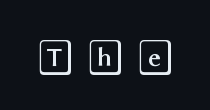
The image shows 36 px wide type, upright; set unusually wide letter spacing (+0.29 em), not underlined; a large x-height.
